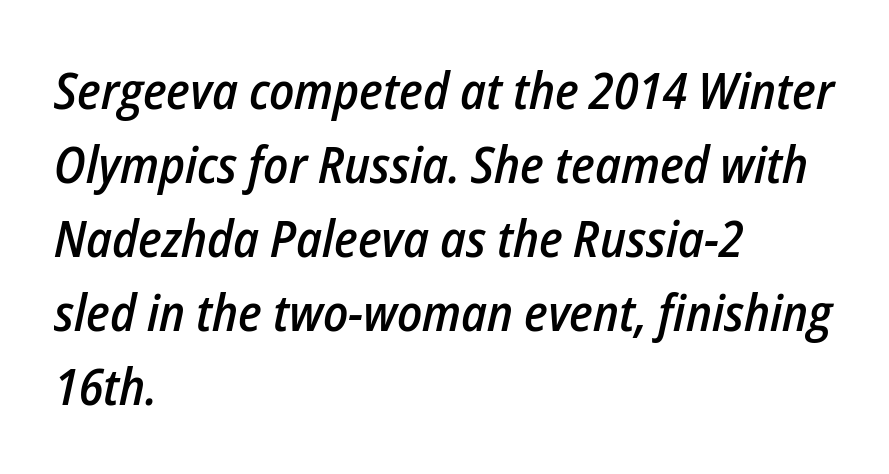
The image shows 51 px semibold, condensed type, italic (leaning right); set left-aligned, normal line spacing (1.45x), normal letter spacing, not underlined; low stroke contrast and a medium x-height.
